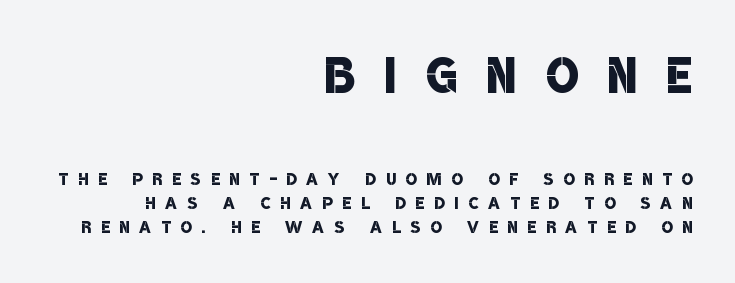
{"serif": "no", "bold": "semi", "weight": "semibold", "width": "condensed", "stroke_contrast": "low", "x_height": "large", "monospaced": "no", "underline": "no", "align": "right", "line_spacing": "tight", "line_spacing_ratio": 1.04, "letter_spacing": "wide", "letter_spacing_em": 0.44, "larger_block": "first", "size_ratio": 2.96, "glyph_px": 68}
